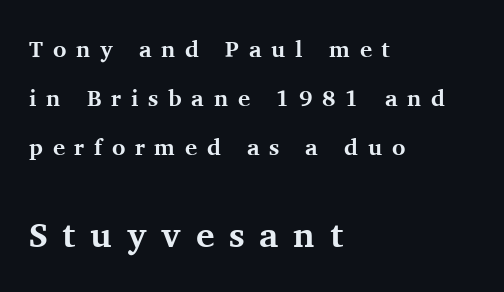
The image shows 35 px bold serif type, upright; set left-aligned, loose line spacing (2.14x), unusually wide letter spacing (+0.42 em), not underlined; the second (bottom) block is 1.52x larger; medium stroke contrast and a medium x-height.
